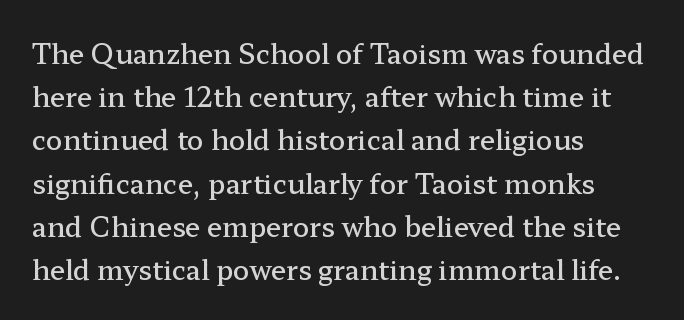
Letter spacing: default. The rendering uses a semibold face; strokes are thickened but not to full bold. Visually the block forms a straight wall on the left and a jagged coastline on the right. The foot of each line stays bare and open.
